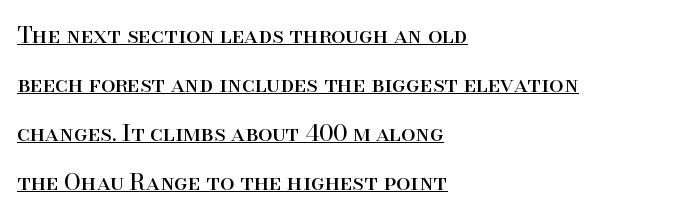
Is there an underline? Yes — a line sits under the letters. Horizontal alignment here is leftward, the default for most running prose. The cut favours lightness, reaching ordinary text weight at its darkest. Designer's note — italics off, roman on. Summary of vertical rhythm: relaxed, with wide interline spacing. Tracking here is standard; glyphs follow each other at the usual distance.
